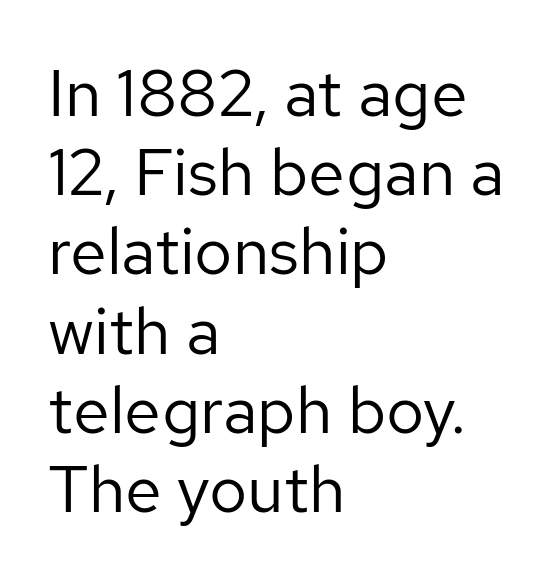
Visually the block forms a straight wall on the left and a jagged coastline on the right. Is this a heavy cut? Hardly; it is regular or lighter. The space directly below the letters is spotless. No italicization has been applied; the sample stays upright.
